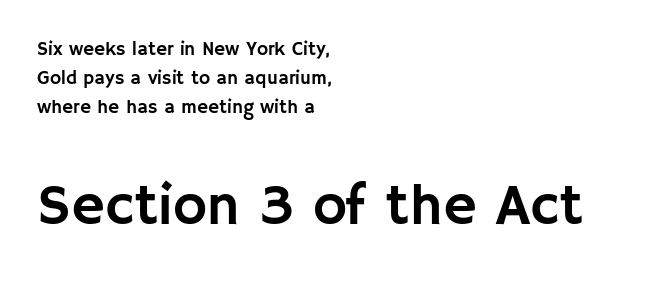
Q: Is the text italic (slanted)? A: No, it is upright.
Q: Is the typeface a serif or a sans-serif typeface? A: Sans-serif.
Q: Is the text underlined? A: No.
Q: How is the paragraph aligned? A: Left-aligned.
Q: Is the spacing between letters normal or unusually wide? A: Normal.
Q: Is the spacing between lines tight, normal or loose? A: Normal.
Q: Which block of text is set in a larger size, the first (top) or the second (bottom)? A: The second (bottom) one.
Q: Width (condensed, normal, or wide)? A: Normal.
Q: Stroke contrast? A: Low.
Q: x-height? A: Large.
Q: Monospaced? A: No.
